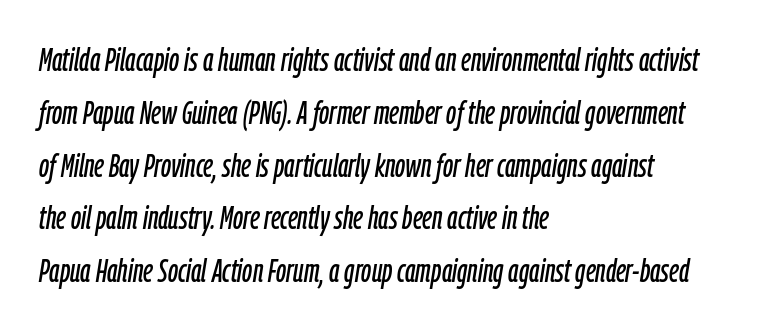
Q: Is the text italic (slanted)? A: Yes, it leans right by about 9 degrees.
Q: Is the text underlined? A: No.
Q: How is the paragraph aligned? A: Left-aligned.
Q: Is the spacing between letters normal or unusually wide? A: Normal.
Q: Is the spacing between lines tight, normal or loose? A: Normal.
Q: Width (condensed, normal, or wide)? A: Condensed.
Q: Stroke contrast? A: Low.
Q: x-height? A: Medium.
Q: Monospaced? A: No.
